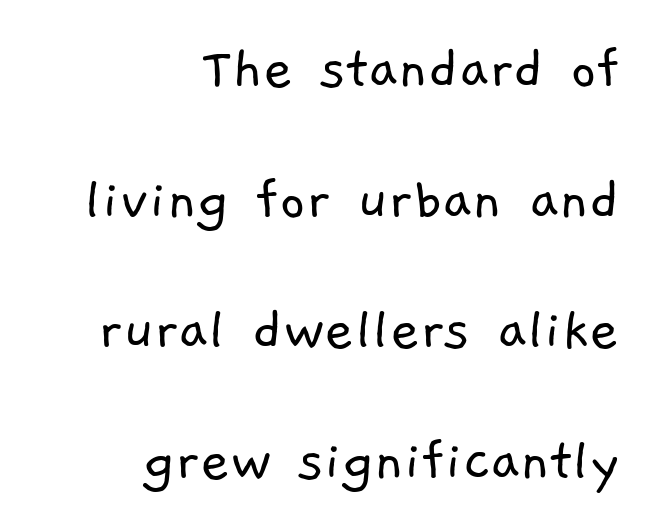
A clean baseline with only descenders dipping below it. The text was rendered using a sans face with plain stroke endings. Reading down the column, the eye jumps a long way to each next line. Line ends are locked; line starts wander.
